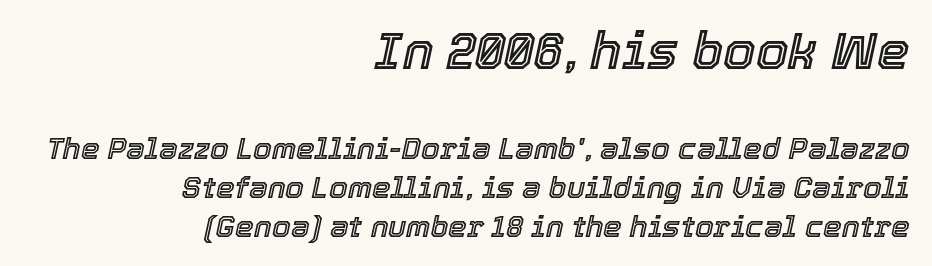
The image shows 52 px text type, italic (leaning right); set right-aligned, normal line spacing (1.31x), normal letter spacing, not underlined; the first (top) block is 1.73x larger; a medium x-height.
